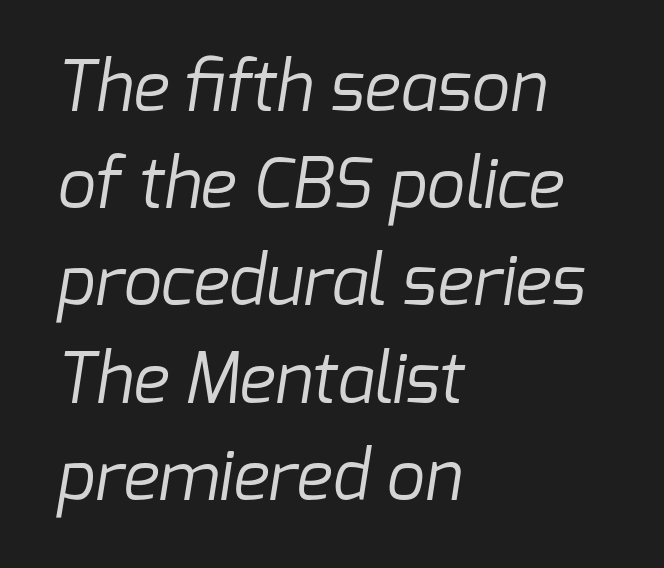
Q: Is the text bold? A: No.
Q: Is the typeface a serif or a sans-serif typeface? A: Sans-serif.
Q: Is the text underlined? A: No.
Q: How is the paragraph aligned? A: Left-aligned.
Q: Is the spacing between letters normal or unusually wide? A: Normal.
Q: Is the spacing between lines tight, normal or loose? A: Normal.
Q: Width (condensed, normal, or wide)? A: Normal.
Q: Stroke contrast? A: Low.
Q: x-height? A: Medium.
Q: Monospaced? A: No.
